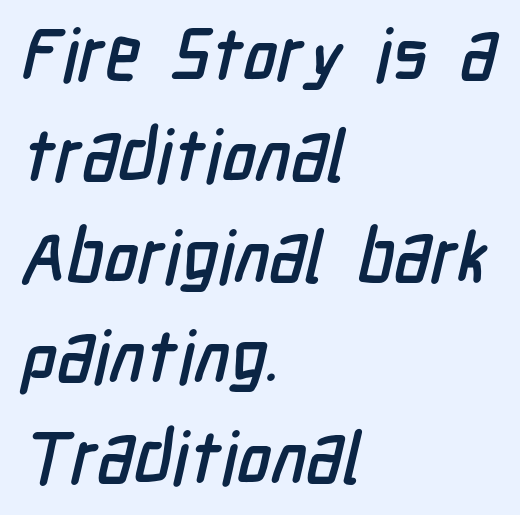
The image shows 72 px condensed sans-serif type; set left-aligned, normal line spacing (1.4x), normal letter spacing, not underlined; low stroke contrast and a medium x-height.
